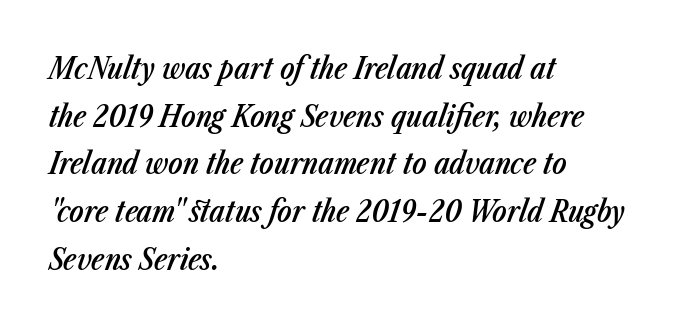
{"italic": "yes", "lean": "right", "slant_degrees": 23, "bold": "semi", "weight": "semibold", "width": "condensed", "stroke_contrast": "low", "x_height": "medium", "monospaced": "no", "underline": "no", "align": "left", "line_spacing": "normal", "line_spacing_ratio": 1.59, "letter_spacing": "normal", "letter_spacing_em": 0.0, "glyph_px": 30}
